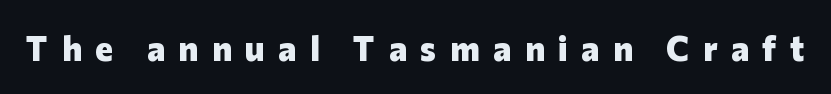
This sample has the flowing, uneven cadence of proportional lettering. You can tell from the bare stems that sans-serif type was used. Observe the wide spacing: letters keep a clear distance from each other. The passage shown is not underscored anywhere. A typesetter would mark this as roman, not italic.
